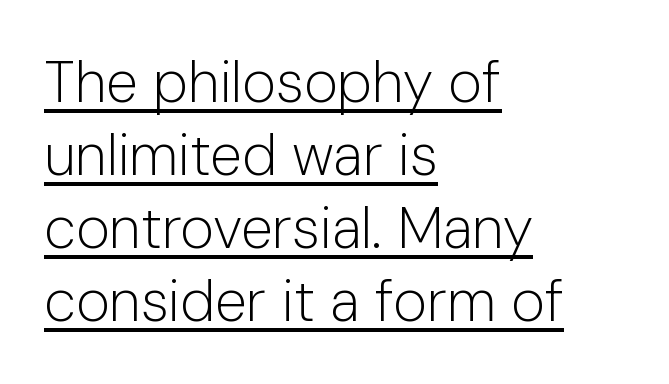
The image shows 58 px light sans-serif type, upright; set left-aligned, normal line spacing (1.26x), normal letter spacing, underlined; low stroke contrast and a medium x-height.
